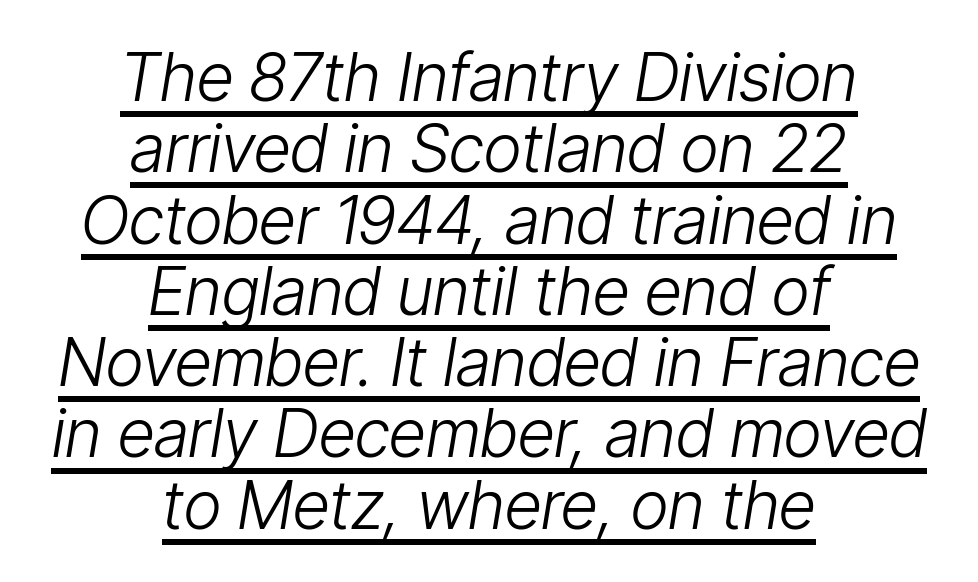
The image shows 66 px light, condensed type, italic (leaning right); set centered, tight line spacing (1.08x), normal letter spacing, underlined; low stroke contrast and a medium x-height.
